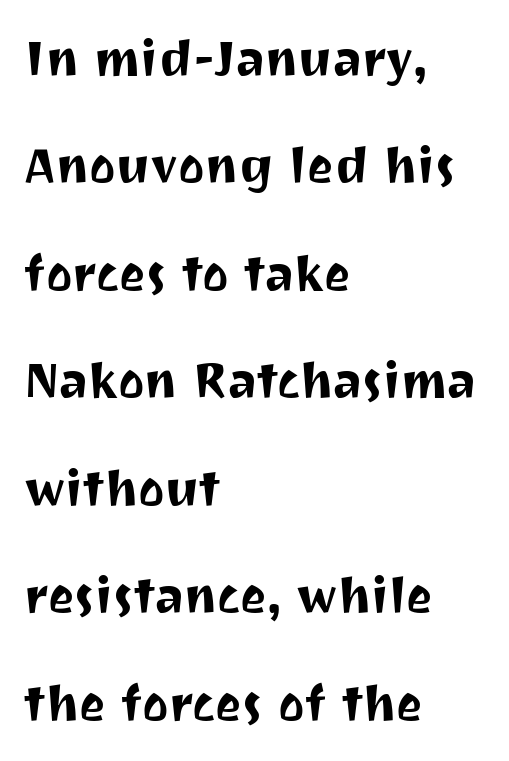
The image shows 50 px sans-serif type, upright; set left-aligned, loose line spacing (2.15x), normal letter spacing, not underlined; medium stroke contrast and a medium x-height.
